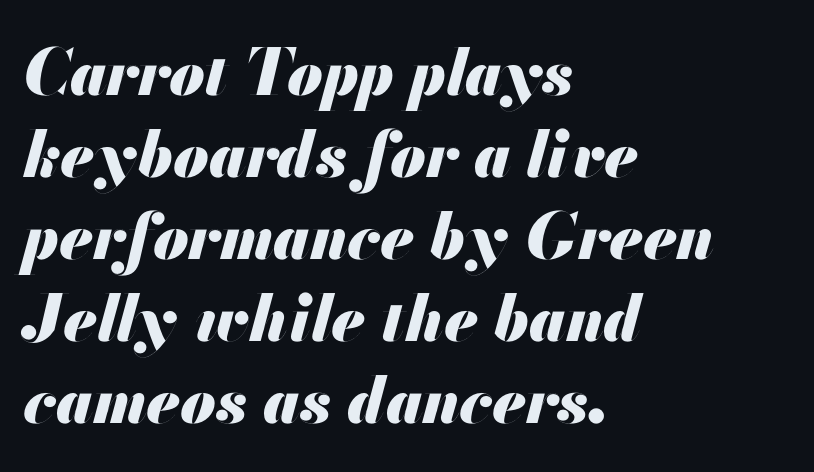
{"italic": "yes", "lean": "right", "slant_degrees": 13, "bold": "yes", "weight": "heavy", "width": "normal", "stroke_contrast": "medium", "x_height": "small", "monospaced": "no", "underline": "no", "align": "left", "line_spacing": "normal", "line_spacing_ratio": 1.28, "letter_spacing": "normal", "letter_spacing_em": 0.0, "glyph_px": 64}
